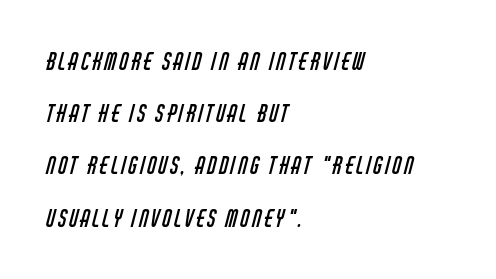
{"bold": "no", "underline": "no", "align": "left", "line_spacing": "loose", "line_spacing_ratio": 2.27, "glyph_px": 23}
